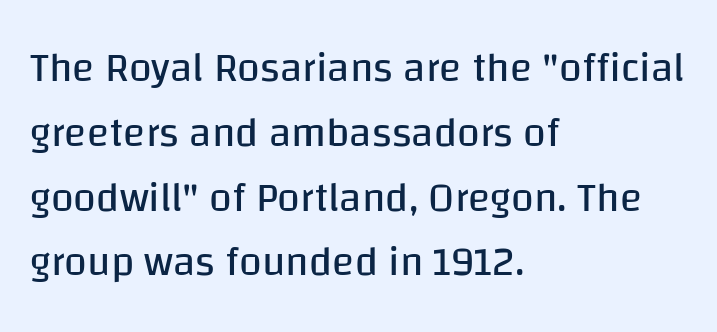
Q: Is the text bold? A: No.
Q: Is the text italic (slanted)? A: No, it is upright.
Q: Is the typeface a serif or a sans-serif typeface? A: Sans-serif.
Q: Is the text underlined? A: No.
Q: How is the paragraph aligned? A: Left-aligned.
Q: Is the spacing between letters normal or unusually wide? A: Normal.
Q: Is the spacing between lines tight, normal or loose? A: Normal.
Q: Width (condensed, normal, or wide)? A: Normal.
Q: Stroke contrast? A: Low.
Q: x-height? A: Large.
Q: Monospaced? A: No.
